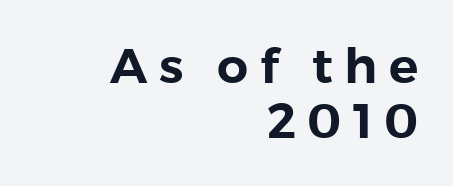
Q: Is the text italic (slanted)? A: No, it is upright.
Q: Is the typeface a serif or a sans-serif typeface? A: Sans-serif.
Q: Is the text underlined? A: No.
Q: How is the paragraph aligned? A: Right-aligned.
Q: Is the spacing between letters normal or unusually wide? A: Unusually wide.
Q: Is the spacing between lines tight, normal or loose? A: Tight.
Q: Width (condensed, normal, or wide)? A: Normal.
Q: Stroke contrast? A: Low.
Q: x-height? A: Medium.
Q: Monospaced? A: No.
